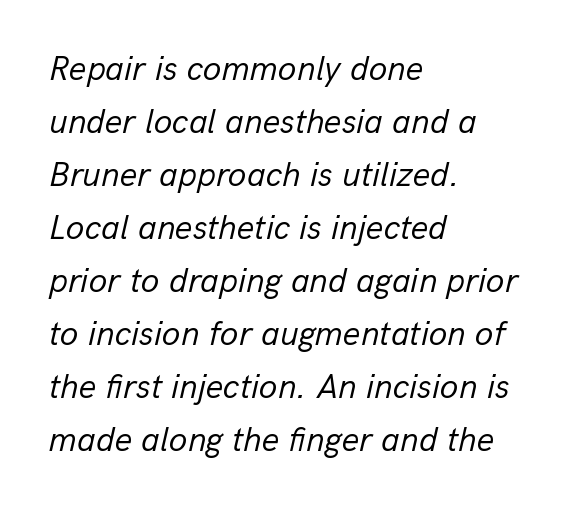
Rule under the text: the space is simply empty. Nobody touched the tracking dial on this one. Spacing verdict: proportional, widths tailored to each character. Is the block centered? No — it sits flush against the left margin. Heaviness? Minimal to ordinary, like unemphasized prose.
